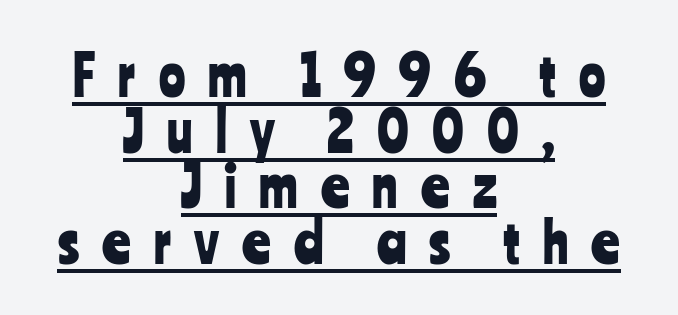
{"serif": "no", "italic": "no", "width": "condensed", "stroke_contrast": "low", "x_height": "medium", "monospaced": "no", "underline": "yes", "align": "center", "line_spacing": "tight", "line_spacing_ratio": 1.01, "letter_spacing": "wide", "letter_spacing_em": 0.42, "glyph_px": 55}
